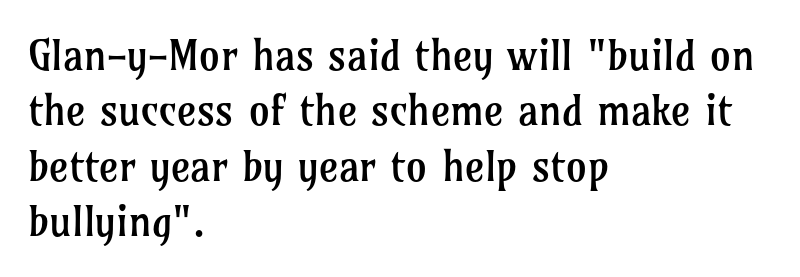
The image shows 42 px regular-weight serif type, upright; set left-aligned, normal line spacing (1.32x), normal letter spacing, not underlined; low stroke contrast and a medium x-height.
